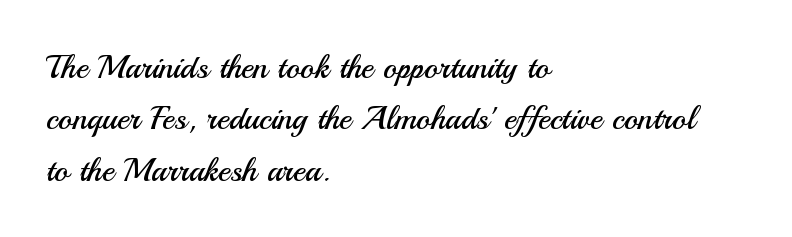
Q: Is the text bold? A: No.
Q: Is the text italic (slanted)? A: Yes.
Q: Is the typeface a serif or a sans-serif typeface? A: Sans-serif.
Q: Is the text underlined? A: No.
Q: How is the paragraph aligned? A: Left-aligned.
Q: Is the spacing between letters normal or unusually wide? A: Normal.
Q: Is the spacing between lines tight, normal or loose? A: Normal.
Q: Width (condensed, normal, or wide)? A: Normal.
Q: Stroke contrast? A: Medium.
Q: x-height? A: Small.
Q: Monospaced? A: No.
